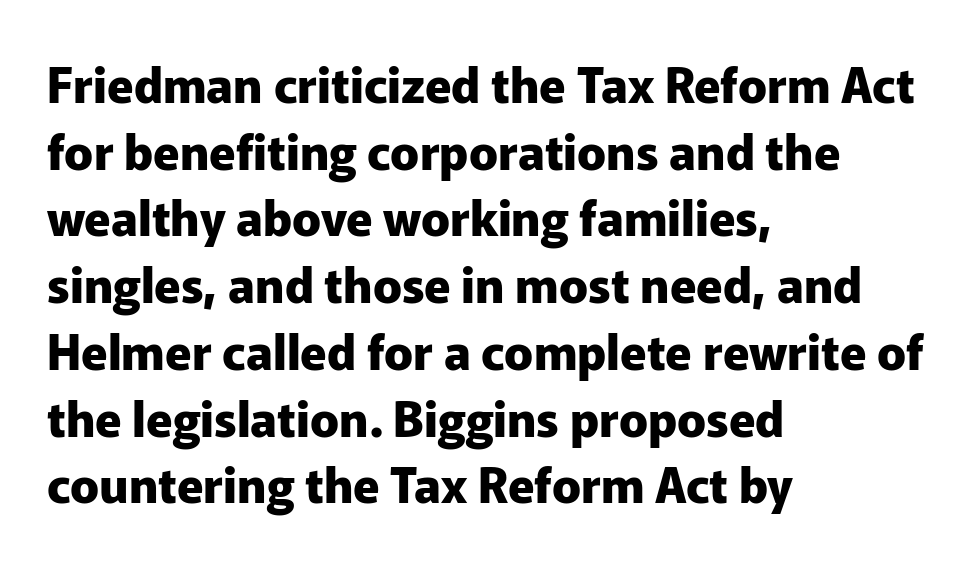
The image shows 48 px heavy sans-serif type, upright; set left-aligned, normal line spacing (1.39x), normal letter spacing, not underlined; low stroke contrast and a medium x-height.
